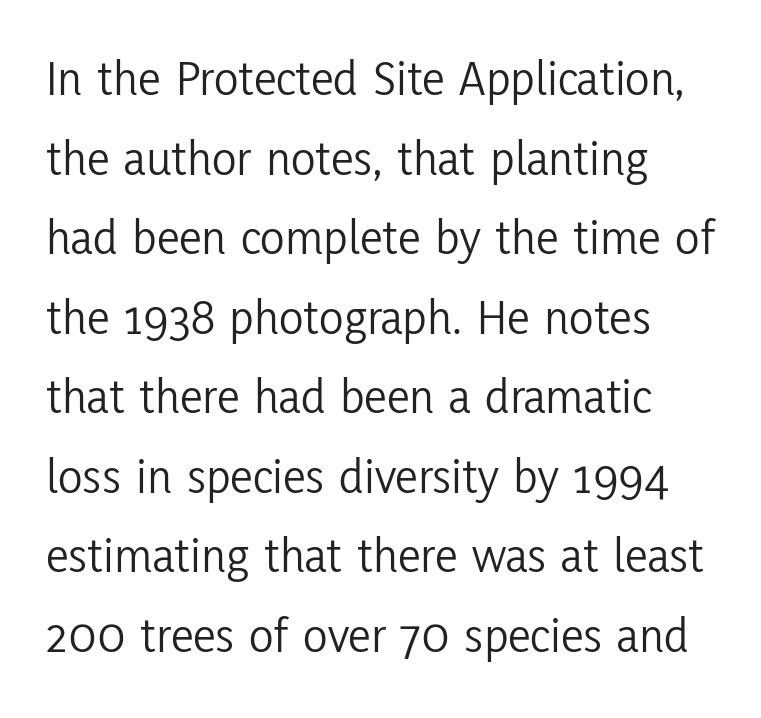
Observe the ordinary spacing: letters are neighbours, not strangers. Examine the stroke ends and you'll find no serifs. The typeface has the unassuming heft of standard copy or less. This sample has the flowing, uneven cadence of proportional lettering. In terms of leading, this rendering sits right in the middle. The space beneath each line is pristine and unruled.
